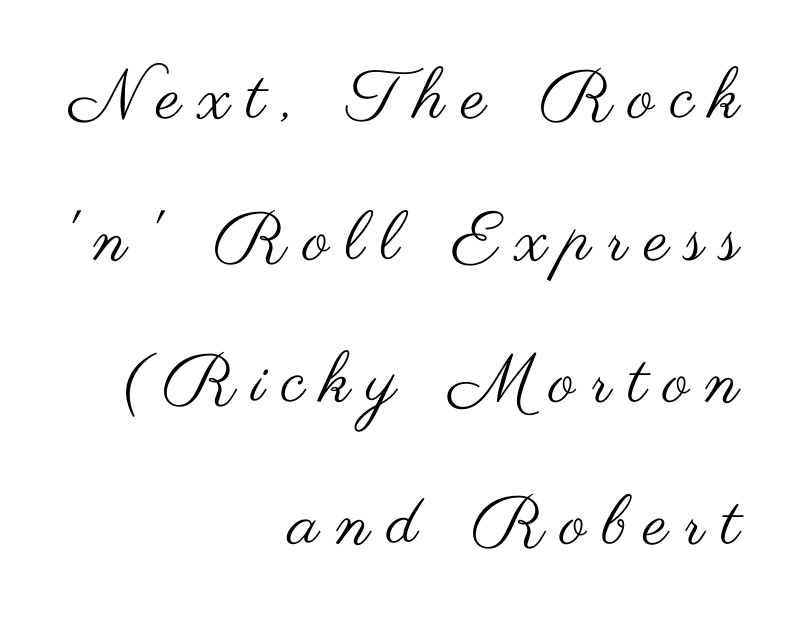
What's the leading like? Stretched, with rows far apart. The type is letterspaced generously, with wide tracking. Unmarked baselines from the first word to the last. Observe the absence of serifs on each vertical stroke in this sample. Ink coverage per letter is moderate at most.
